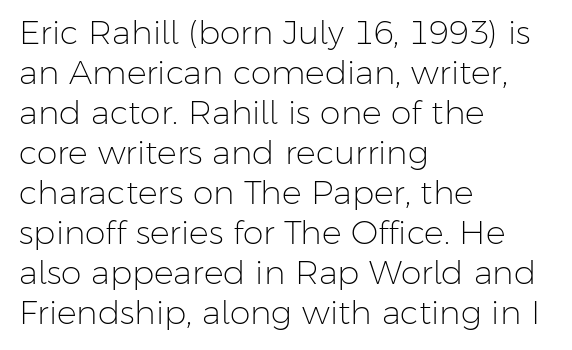
Q: Is the text bold? A: No.
Q: Is the text italic (slanted)? A: No, it is upright.
Q: Is the typeface a serif or a sans-serif typeface? A: Sans-serif.
Q: Is the text underlined? A: No.
Q: How is the paragraph aligned? A: Left-aligned.
Q: Is the spacing between letters normal or unusually wide? A: Normal.
Q: Width (condensed, normal, or wide)? A: Normal.
Q: Stroke contrast? A: Low.
Q: x-height? A: Medium.
Q: Monospaced? A: No.
